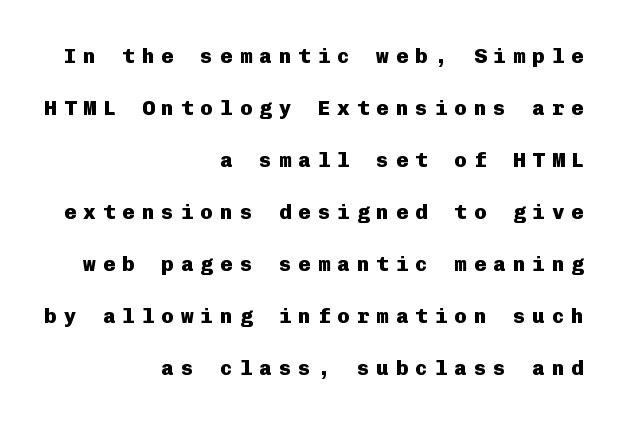
{"italic": "no", "bold": "yes", "underline": "no", "align": "right", "line_spacing": "loose", "line_spacing_ratio": 2.48, "letter_spacing": "wide", "letter_spacing_em": 0.33, "glyph_px": 21}
